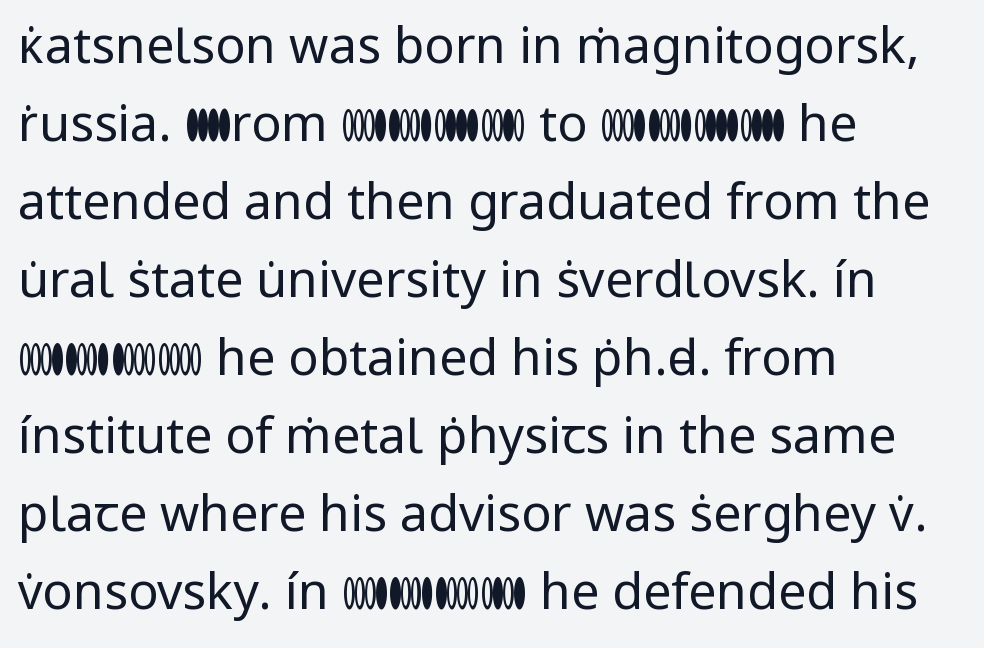
If you measured baseline to baseline, you'd find a middling distance. Is the letter spacing exaggerated? No — it looks like the ordinary default. These lines stack with their left ends in a neat column. Grotesque or geometric, the face here clearly has no serifs. Stems here are at most as thick as an everyday book face. The letters stand upright; this is a roman face.
